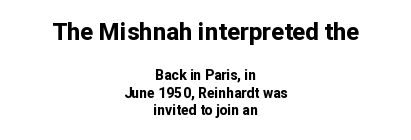
{"italic": "no", "bold": "yes", "underline": "no", "align": "center", "line_spacing": "normal", "line_spacing_ratio": 1.25, "letter_spacing": "normal", "letter_spacing_em": 0.0, "larger_block": "first", "size_ratio": 1.71, "glyph_px": 24}
